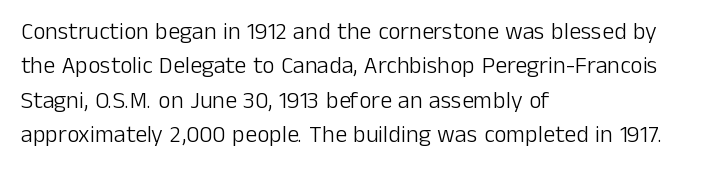
The image shows 24 px text type, upright; set left-aligned, normal line spacing (1.43x), normal letter spacing, not underlined.
